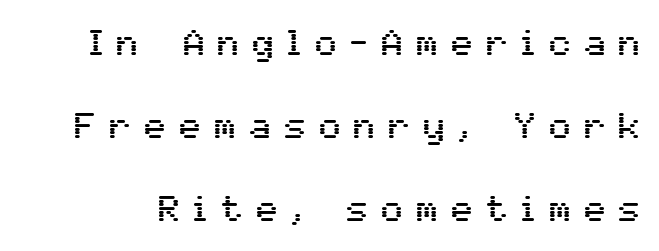
{"serif": "no", "italic": "no", "width": "normal", "stroke_contrast": "medium", "x_height": "medium", "monospaced": "no", "underline": "no", "line_spacing": "loose", "line_spacing_ratio": 2.3, "letter_spacing": "wide", "letter_spacing_em": 0.37, "glyph_px": 36}
